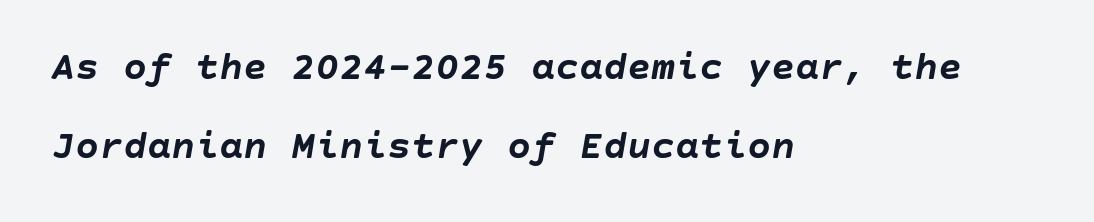
{"italic": "yes", "lean": "right", "slant_degrees": 10, "bold": "yes", "weight": "semibold", "width": "normal", "stroke_contrast": "low", "x_height": "large", "underline": "no", "align": "left", "line_spacing": "loose", "line_spacing_ratio": 1.97, "letter_spacing": "normal", "letter_spacing_em": 0.0, "glyph_px": 40}
